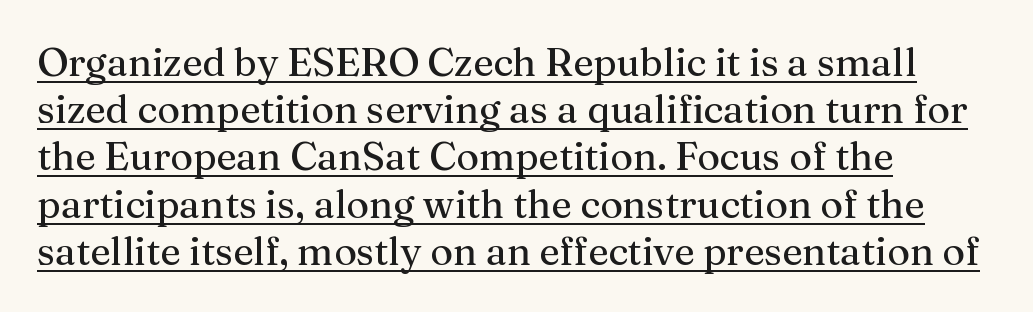
Little horizontal feet cap the strokes, marking this as serif type. Notice how the passage keeps a crisp vertical edge on the left only. The face used here is proportionally spaced, like ordinary book or web type. The typography opts for an upright posture over an oblique one.
